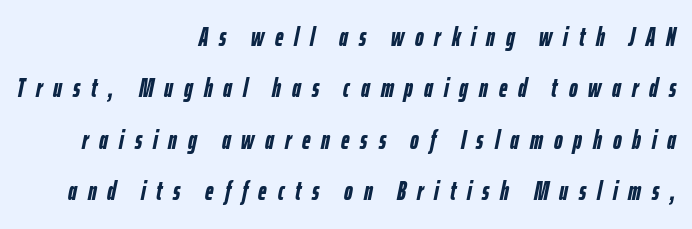
Q: Is the text bold? A: Yes.
Q: Is the text italic (slanted)? A: Yes, it leans right by about 12 degrees.
Q: Is the text underlined? A: No.
Q: How is the paragraph aligned? A: Right-aligned.
Q: Is the spacing between letters normal or unusually wide? A: Unusually wide.
Q: Is the spacing between lines tight, normal or loose? A: Loose.
